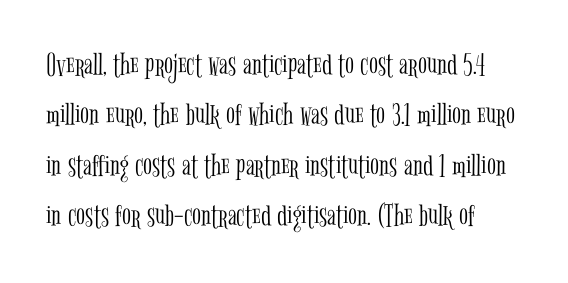
{"serif": "yes", "italic": "no", "bold": "no", "weight": "light", "width": "condensed", "stroke_contrast": "low", "x_height": "medium", "monospaced": "no", "underline": "no", "line_spacing": "normal", "line_spacing_ratio": 1.53, "letter_spacing": "normal", "letter_spacing_em": 0.0, "glyph_px": 33}
